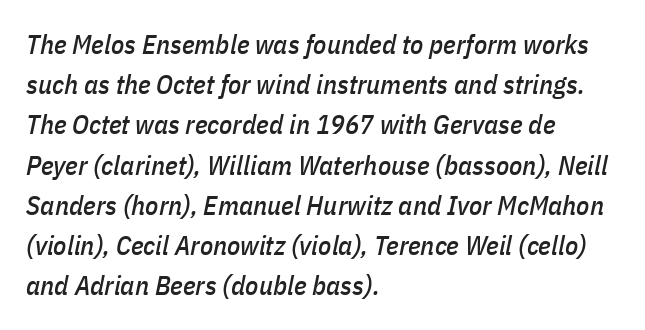
The typography opts for an oblique posture over an upright one. Plain, unruled lines of type. A typesetter would call this leading conventional body-copy spacing. The tracking reads as untouched default to a designer's eye. In CSS terms this would be text-align: left.
